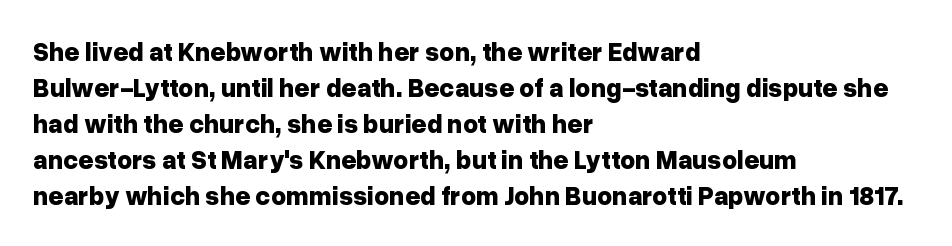
{"italic": "no", "bold": "yes", "underline": "no", "align": "left", "line_spacing": "normal", "line_spacing_ratio": 1.38, "letter_spacing": "normal", "letter_spacing_em": 0.0, "glyph_px": 26}
